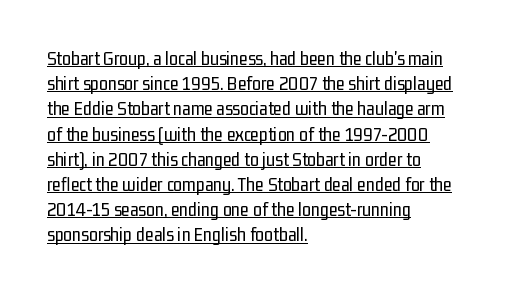
The image shows 20 px text type, upright; set left-aligned, normal line spacing (1.26x), normal letter spacing, underlined.
